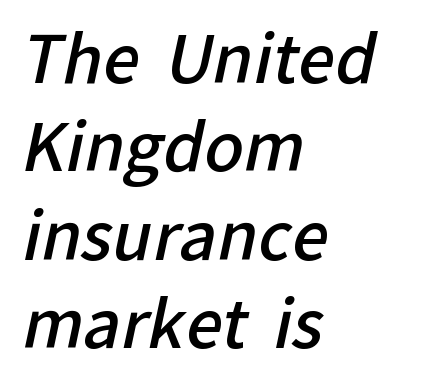
{"serif": "no", "bold": "semi", "weight": "semibold", "width": "normal", "stroke_contrast": "low", "x_height": "medium", "monospaced": "no", "underline": "no", "align": "left", "line_spacing": "normal", "line_spacing_ratio": 1.36, "letter_spacing": "normal", "letter_spacing_em": 0.0, "glyph_px": 65}
